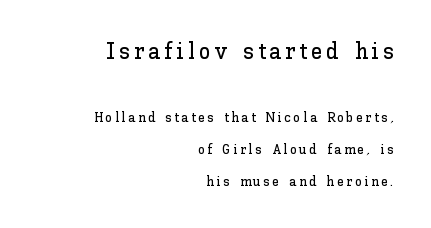
Look at the glyph heights: the upper group is clearly the bigger setting. The passage shown is not underscored anywhere. The font's upright variant was chosen for this text. The typesetter chose a ragged-left arrangement here. The line-height multiplier appears high, well above default.
